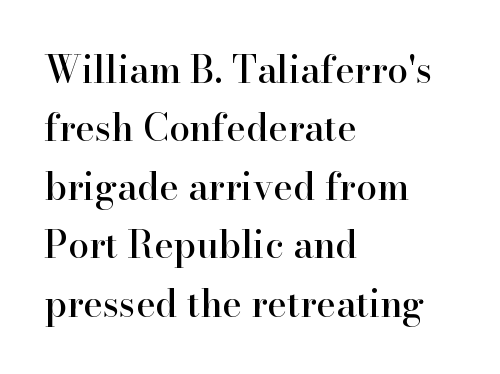
The image shows 37 px serif type, upright; set left-aligned, normal line spacing (1.58x), normal letter spacing, not underlined; high stroke contrast and a small x-height.
